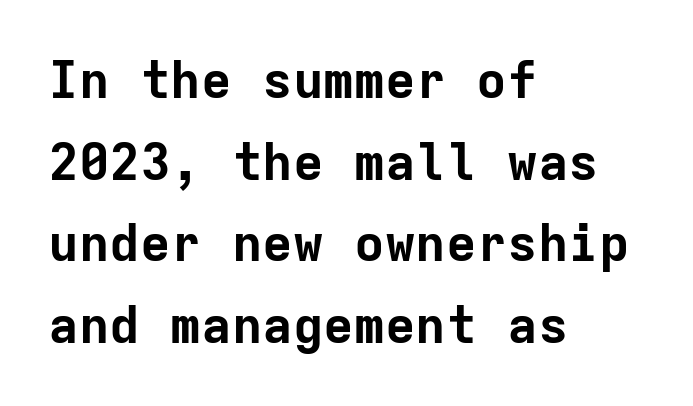
{"serif": "no", "italic": "no", "bold": "yes", "weight": "bold", "width": "normal", "stroke_contrast": "low", "x_height": "medium", "monospaced": "yes", "underline": "no", "align": "left", "line_spacing": "normal", "line_spacing_ratio": 1.6, "letter_spacing": "normal", "letter_spacing_em": 0.0, "glyph_px": 51}
